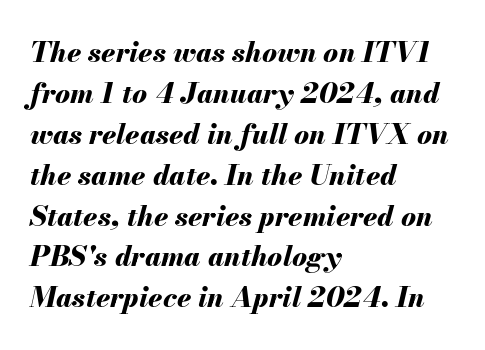
The zone under the glyphs is completely vacant. Heavy-handed strokes throughout: this text is bold. All the whitespace from short lines collects on the right. The block of text has a typical density, with ordinary space between rows. There is no visible air inserted between adjacent glyphs. You could not count columns in this text — the font is proportionally spaced.
